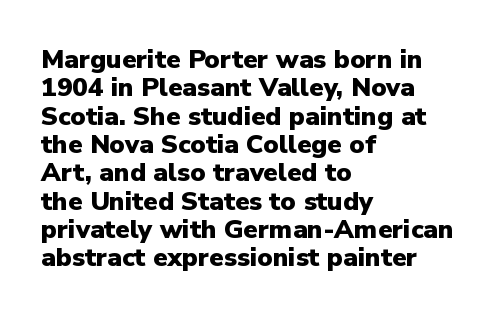
Q: Is the text bold? A: Yes.
Q: Is the text italic (slanted)? A: No, it is upright.
Q: Is the text underlined? A: No.
Q: How is the paragraph aligned? A: Left-aligned.
Q: Is the spacing between letters normal or unusually wide? A: Normal.
Q: Is the spacing between lines tight, normal or loose? A: Tight.
